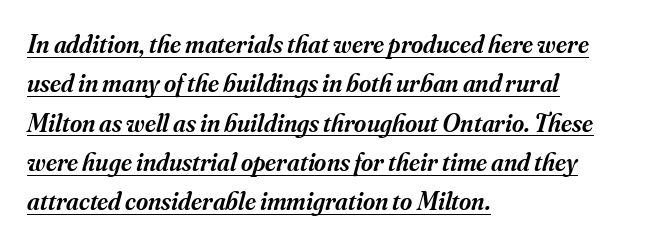
{"italic": "yes", "lean": "right", "slant_degrees": 16, "bold": "semi", "underline": "yes", "align": "left", "line_spacing": "normal", "line_spacing_ratio": 1.51, "letter_spacing": "normal", "letter_spacing_em": 0.0, "glyph_px": 26}
